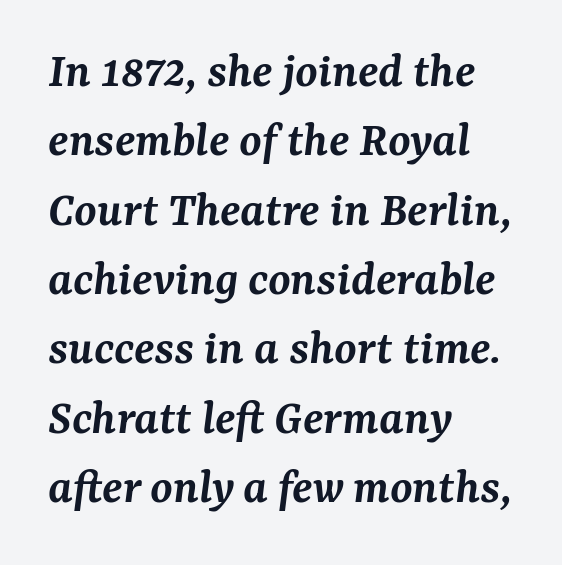
Q: Is the text bold? A: Semi-bold.
Q: Is the text italic (slanted)? A: Yes, it leans right by about 7 degrees.
Q: Is the typeface a serif or a sans-serif typeface? A: Serif.
Q: Is the text underlined? A: No.
Q: How is the paragraph aligned? A: Left-aligned.
Q: Is the spacing between letters normal or unusually wide? A: Normal.
Q: Is the spacing between lines tight, normal or loose? A: Normal.
Q: Width (condensed, normal, or wide)? A: Normal.
Q: Stroke contrast? A: Medium.
Q: x-height? A: Medium.
Q: Monospaced? A: No.
